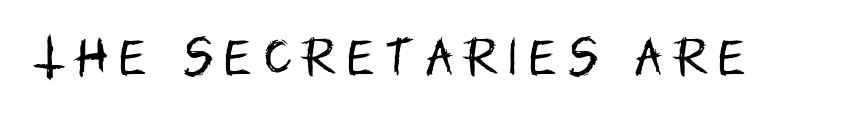
{"serif": "no", "italic": "no", "bold": "no", "weight": "regular", "width": "condensed", "stroke_contrast": "low", "x_height": "large", "monospaced": "no", "underline": "no", "letter_spacing": "wide", "letter_spacing_em": 0.28, "glyph_px": 42}
